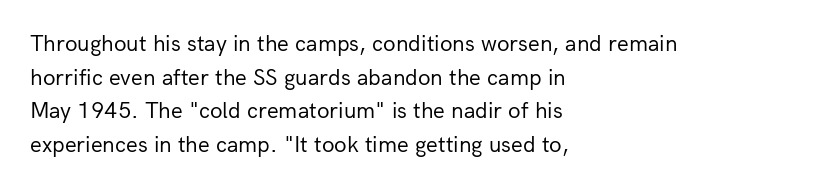
The image shows 23 px text type, upright; set left-aligned, normal line spacing (1.46x), normal letter spacing, not underlined.
